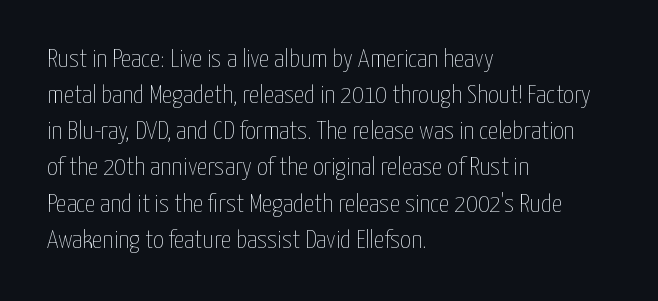
Q: Is the text bold? A: No.
Q: Is the text italic (slanted)? A: No, it is upright.
Q: Is the text underlined? A: No.
Q: How is the paragraph aligned? A: Left-aligned.
Q: Is the spacing between letters normal or unusually wide? A: Normal.
Q: Is the spacing between lines tight, normal or loose? A: Normal.
